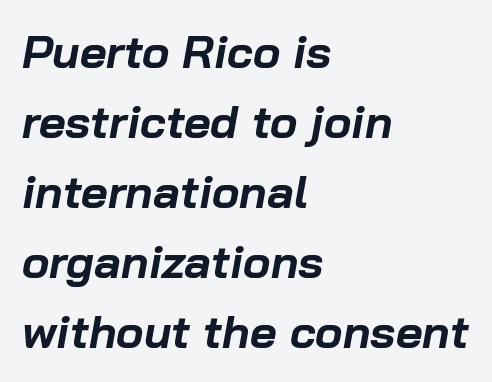
Q: Is the text bold? A: Yes.
Q: Is the text italic (slanted)? A: Yes, it leans right by about 10 degrees.
Q: Is the text underlined? A: No.
Q: How is the paragraph aligned? A: Left-aligned.
Q: Is the spacing between letters normal or unusually wide? A: Normal.
Q: Is the spacing between lines tight, normal or loose? A: Normal.
Q: Width (condensed, normal, or wide)? A: Normal.
Q: Stroke contrast? A: Low.
Q: x-height? A: Medium.
Q: Monospaced? A: No.
